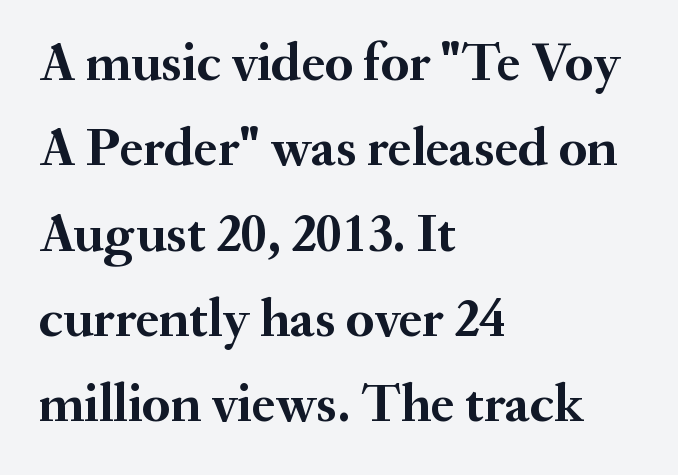
The image shows 54 px semibold serif type, upright; set left-aligned, normal line spacing (1.58x), normal letter spacing, not underlined; medium stroke contrast and a small x-height.
